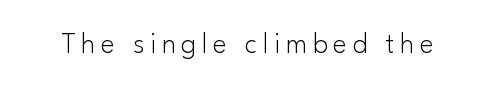
The image shows 30 px light sans-serif type, upright; set not underlined; low stroke contrast and a small x-height.
